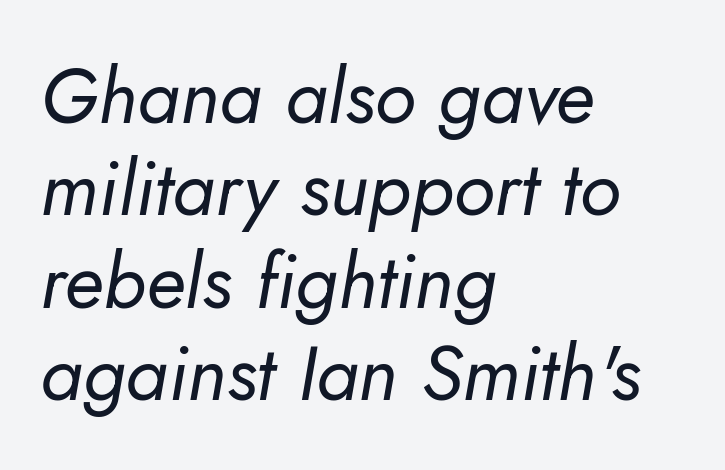
Q: Is the text bold? A: No.
Q: Is the text italic (slanted)? A: Yes, it leans right by about 5 degrees.
Q: Is the text underlined? A: No.
Q: How is the paragraph aligned? A: Left-aligned.
Q: Is the spacing between letters normal or unusually wide? A: Normal.
Q: Width (condensed, normal, or wide)? A: Normal.
Q: Stroke contrast? A: Low.
Q: x-height? A: Small.
Q: Monospaced? A: No.
